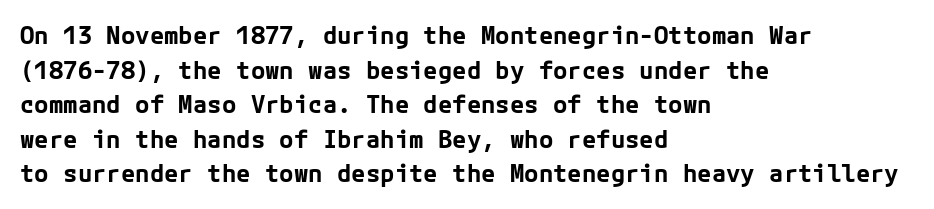
Q: Is the text bold? A: Yes.
Q: Is the text italic (slanted)? A: No, it is upright.
Q: Is the text underlined? A: No.
Q: How is the paragraph aligned? A: Left-aligned.
Q: Is the spacing between letters normal or unusually wide? A: Normal.
Q: Is the spacing between lines tight, normal or loose? A: Normal.
